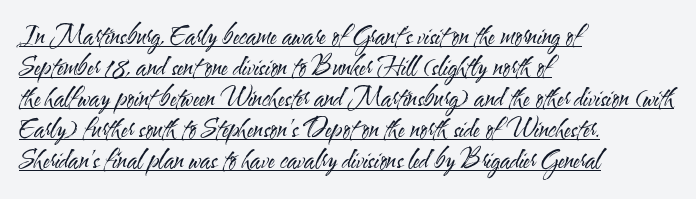
{"bold": "no", "underline": "yes", "align": "left", "line_spacing_ratio": 1.24, "letter_spacing": "normal", "letter_spacing_em": 0.0, "glyph_px": 25}
